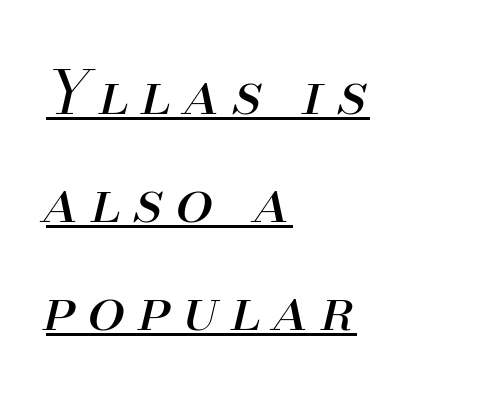
Is this a fixed-width face? No — the glyphs have proportional, varying widths. The string is rendered with underlining switched on. This sample uses expanded letter spacing, leaving extra air between glyphs. This rendering uses left alignment, leaving the right contour irregular.
